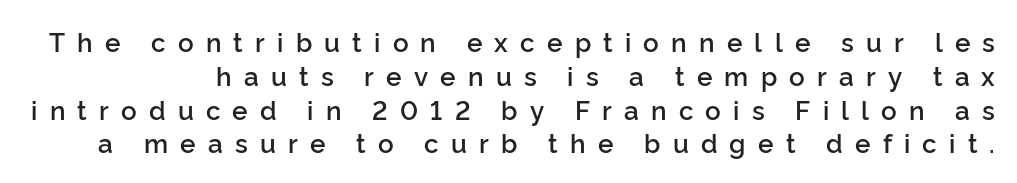
{"italic": "no", "bold": "semi", "underline": "no", "line_spacing": "normal", "line_spacing_ratio": 1.3, "letter_spacing": "wide", "letter_spacing_em": 0.47, "glyph_px": 26}
